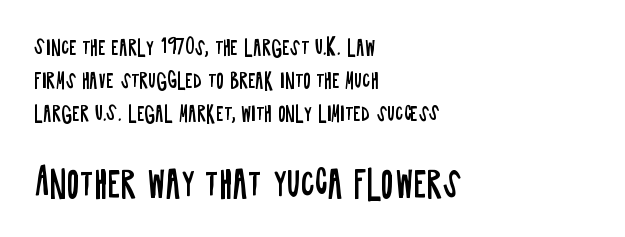
{"serif": "no", "italic": "no", "bold": "no", "weight": "regular", "width": "condensed", "stroke_contrast": "low", "x_height": "large", "monospaced": "no", "underline": "no", "align": "left", "line_spacing": "normal", "line_spacing_ratio": 1.64, "letter_spacing": "normal", "letter_spacing_em": 0.0, "larger_block": "second", "size_ratio": 1.75, "glyph_px": 35}
